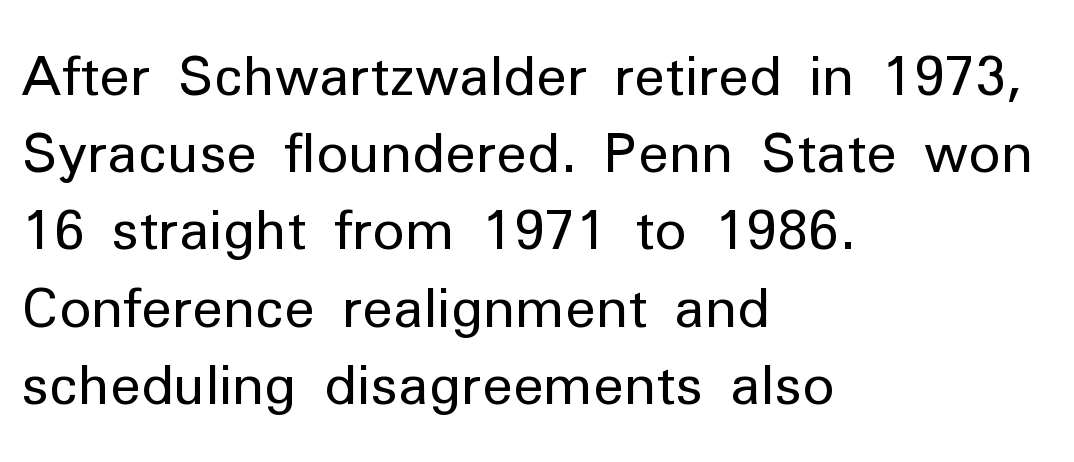
{"serif": "no", "italic": "no", "bold": "no", "weight": "regular", "width": "normal", "stroke_contrast": "low", "x_height": "medium", "monospaced": "no", "underline": "no", "align": "left", "line_spacing": "normal", "line_spacing_ratio": 1.43, "letter_spacing": "normal", "letter_spacing_em": 0.0, "glyph_px": 54}
